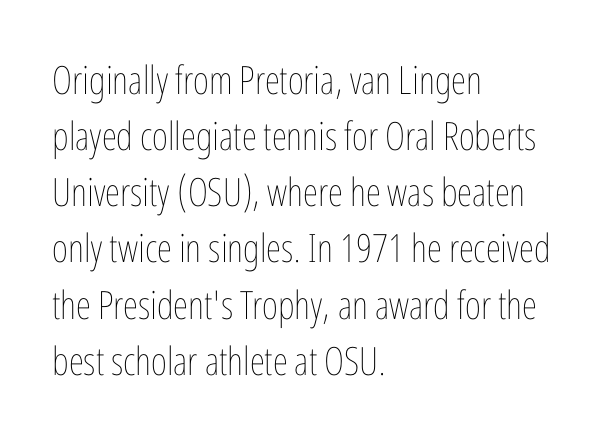
{"italic": "no", "bold": "no", "weight": "thin", "width": "condensed", "stroke_contrast": "low", "x_height": "medium", "monospaced": "no", "underline": "no", "align": "left", "line_spacing": "normal", "line_spacing_ratio": 1.44, "letter_spacing": "normal", "letter_spacing_em": 0.0, "glyph_px": 39}
